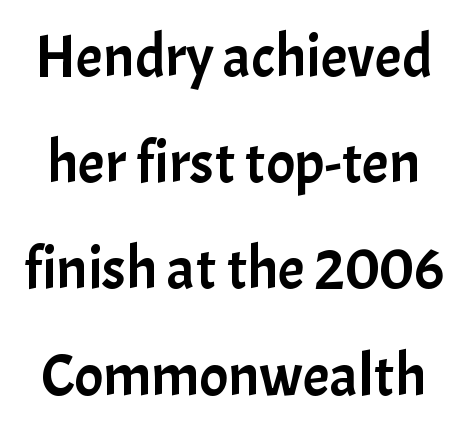
Letterform terminals end flat and unadorned throughout the passage. The line texture is even and compact thanks to regular tracking. The letters advance in unequal steps, a hallmark of proportional type. Ascenders rise straight up at ninety degrees. Descender tails drop into unmarked territory.
